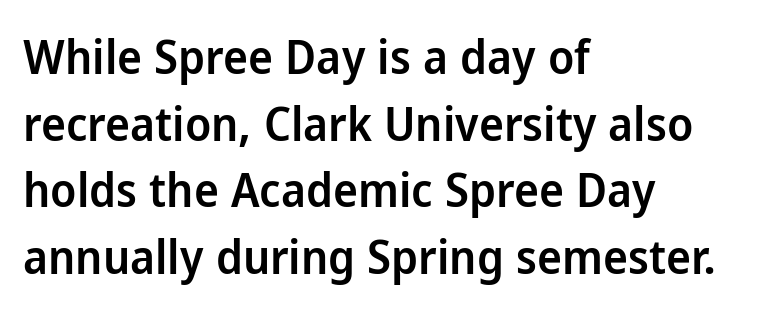
The lettering holds an erect, upright posture throughout. You could call the tracking neutral — neither tight nor loose. Which margin do the lines hug? The left one — the right edge is uneven. Quick note: interline space is typical.
